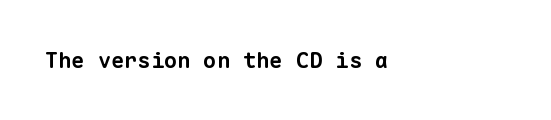
Q: Is the text bold? A: Yes.
Q: Is the text underlined? A: No.
Q: How is the paragraph aligned? A: Left-aligned.
Q: Is the spacing between letters normal or unusually wide? A: Normal.
